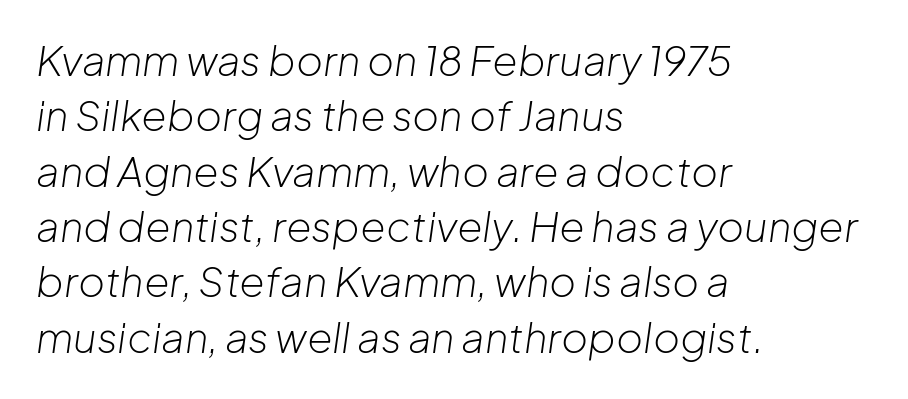
Q: Is the text bold? A: No.
Q: Is the text italic (slanted)? A: Yes, it leans right by about 8 degrees.
Q: Is the text underlined? A: No.
Q: How is the paragraph aligned? A: Left-aligned.
Q: Is the spacing between letters normal or unusually wide? A: Normal.
Q: Is the spacing between lines tight, normal or loose? A: Normal.
Q: Width (condensed, normal, or wide)? A: Normal.
Q: Stroke contrast? A: Low.
Q: x-height? A: Medium.
Q: Monospaced? A: No.
